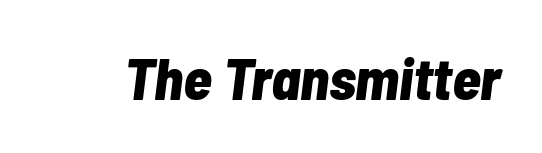
{"italic": "yes", "lean": "right", "slant_degrees": 7, "bold": "yes", "weight": "bold", "width": "condensed", "stroke_contrast": "low", "x_height": "medium", "monospaced": "no", "underline": "no", "letter_spacing": "normal", "letter_spacing_em": 0.0, "glyph_px": 59}
